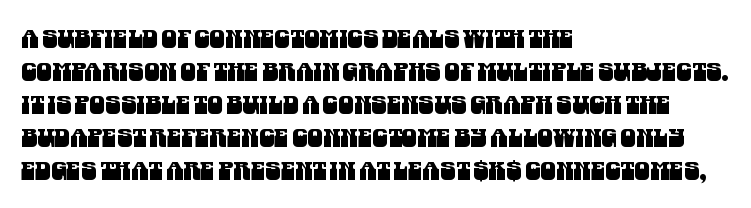
Short and long lines alike share a common starting point at left. Vertically, the passage feels balanced, rows spaced as you'd expect. Words appear dense and cohesive because spacing is normal. Quick note: underline off.
